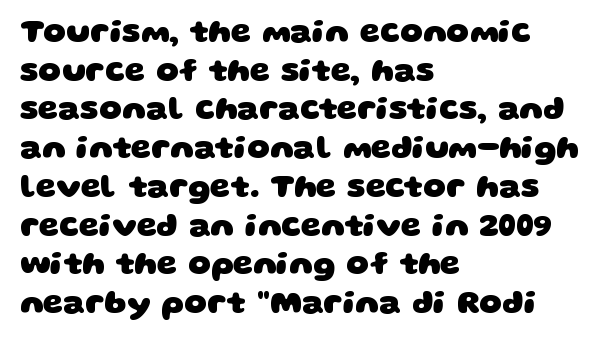
These lines are rendered in a variable-pitch font. The text block is weighted toward the left margin, trailing off unevenly rightward. Characters follow at the spacing the type designer built in. Typographic density is high because the face is bold. Glance below the letters and you will spot only blank space. The characters display no serif detailing; their extremities are plain.
